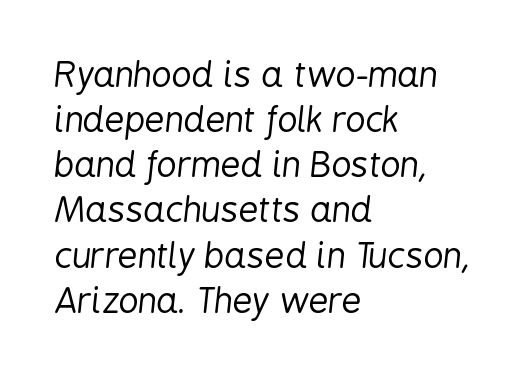
The image shows 35 px regular-weight, condensed type, italic (leaning right); set left-aligned, normal line spacing (1.29x), normal letter spacing, not underlined; low stroke contrast and a medium x-height.
